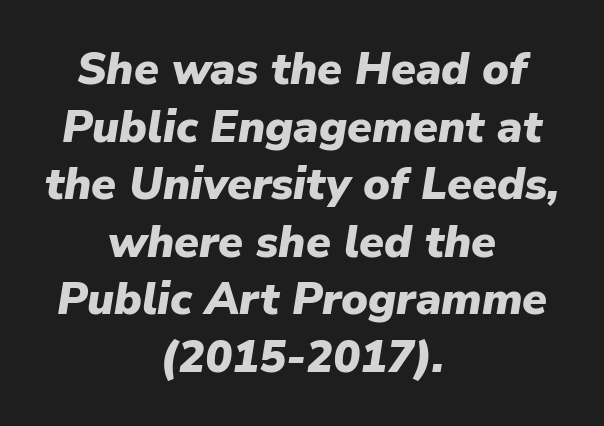
The image shows 45 px heavy type, italic (leaning right); set centered, normal line spacing (1.28x), normal letter spacing, not underlined; low stroke contrast and a medium x-height.
